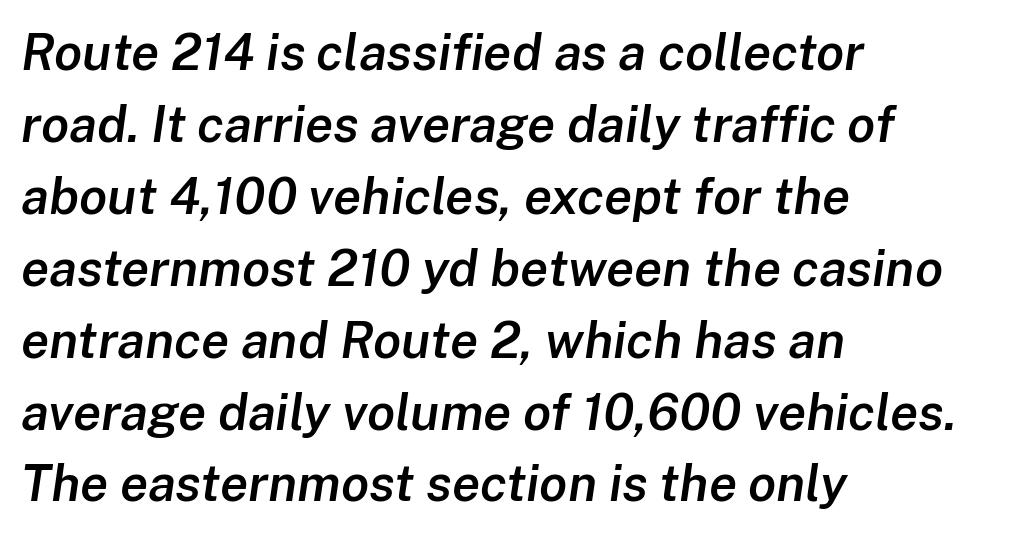
Q: Is the text bold? A: Semi-bold.
Q: Is the text italic (slanted)? A: Yes, it leans right by about 8 degrees.
Q: Is the text underlined? A: No.
Q: How is the paragraph aligned? A: Left-aligned.
Q: Is the spacing between letters normal or unusually wide? A: Normal.
Q: Is the spacing between lines tight, normal or loose? A: Normal.
Q: Width (condensed, normal, or wide)? A: Normal.
Q: Stroke contrast? A: Low.
Q: x-height? A: Medium.
Q: Monospaced? A: No.
